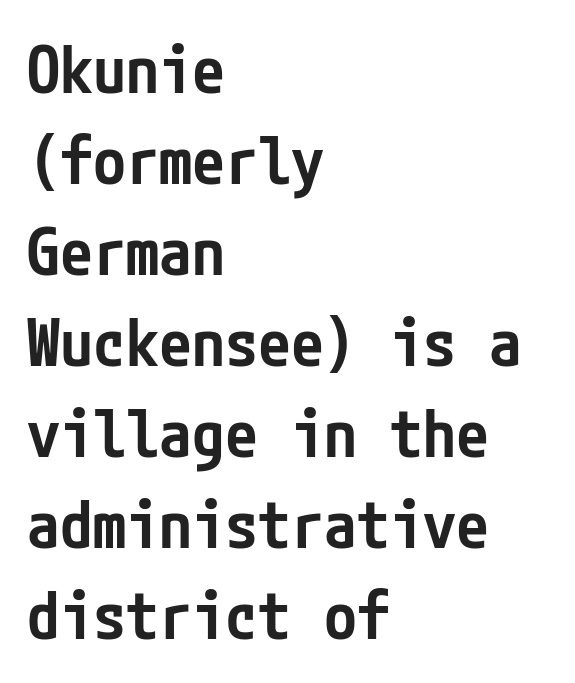
{"serif": "no", "italic": "no", "bold": "semi", "weight": "semibold", "width": "condensed", "stroke_contrast": "low", "x_height": "medium", "underline": "no", "align": "left", "line_spacing": "normal", "line_spacing_ratio": 1.38, "letter_spacing": "normal", "letter_spacing_em": 0.0, "glyph_px": 66}
